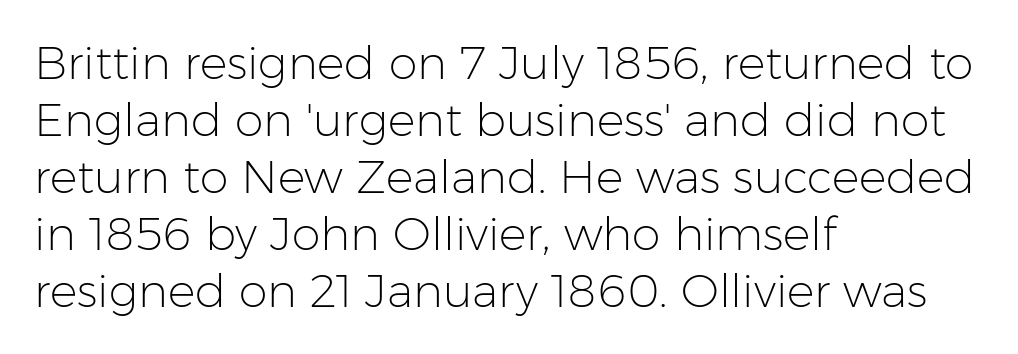
The image shows 46 px light sans-serif type, upright; set left-aligned, line spacing 1.24x, normal letter spacing, not underlined; low stroke contrast and a medium x-height.
